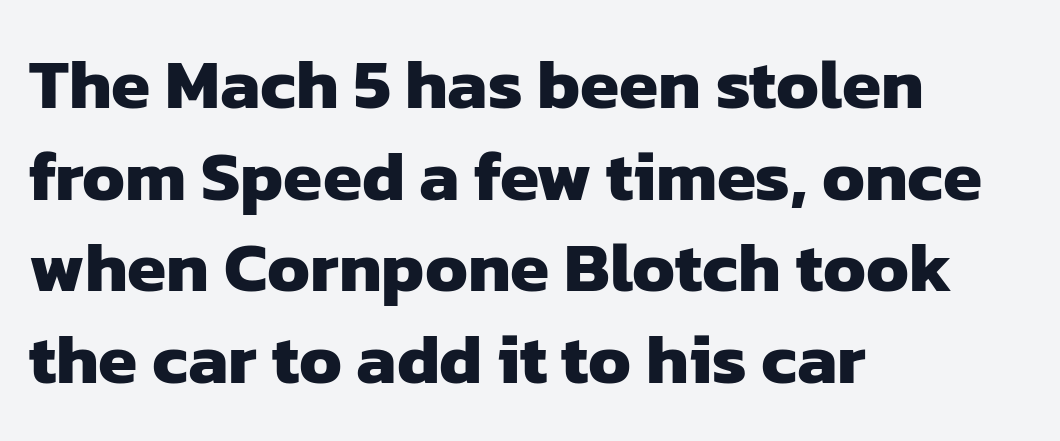
The gap between lines stays unmarked. In terms of weight, the rendering is a true, heavy bold. Observe the absence of serifs on each vertical stroke in this sample. Baseline-to-baseline distance is the conventional proportion of letter height. The rag falls on the right side of this text block.
